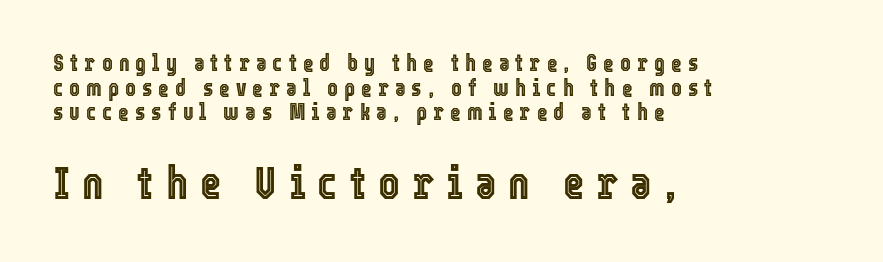
The font's upright variant was chosen for this text. Honestly, the letter spacing is so wide it's the main thing you notice. The text block is weighted toward the left margin, trailing off unevenly rightward. Reading top to bottom, the characters get bigger at the block break. Looks like regular typesetting: each glyph gets only the width it needs.
